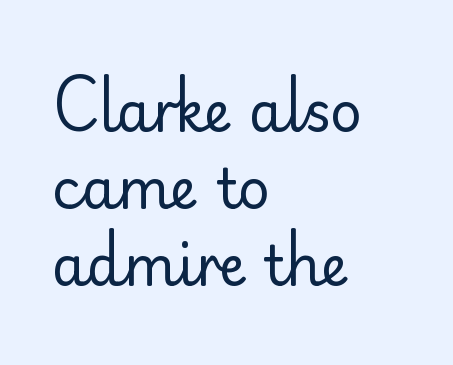
{"serif": "no", "italic": "no", "bold": "no", "weight": "regular", "width": "normal", "stroke_contrast": "low", "x_height": "small", "monospaced": "no", "underline": "no", "align": "left", "line_spacing": "normal", "line_spacing_ratio": 1.4, "letter_spacing": "normal", "letter_spacing_em": 0.0, "glyph_px": 55}
